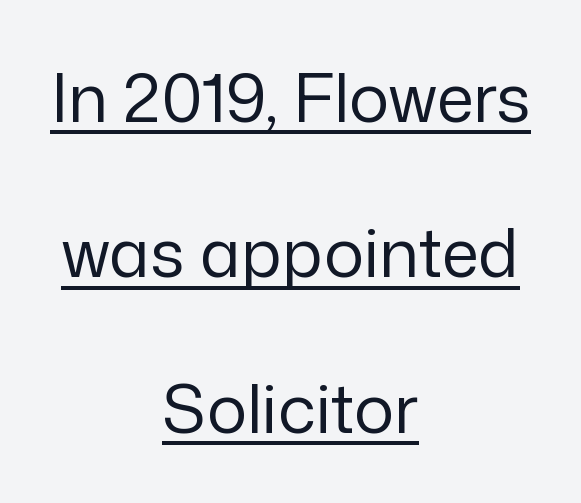
The passage shown stacks its lines with a broad gap. The cut favours lightness, reaching ordinary text weight at its darkest. These lines stack symmetrically, like a column narrowing and widening about its center. Nope, no serifs anywhere on these letters.
